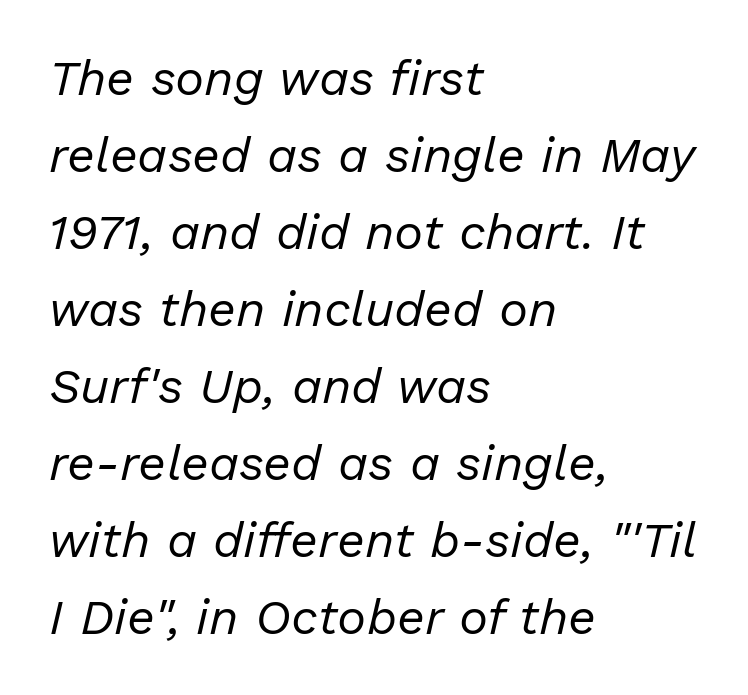
{"italic": "yes", "lean": "right", "slant_degrees": 13, "bold": "no", "weight": "regular", "width": "normal", "stroke_contrast": "low", "x_height": "medium", "monospaced": "no", "underline": "no", "align": "left", "line_spacing": "normal", "line_spacing_ratio": 1.57, "letter_spacing": "normal", "letter_spacing_em": 0.0, "glyph_px": 49}
